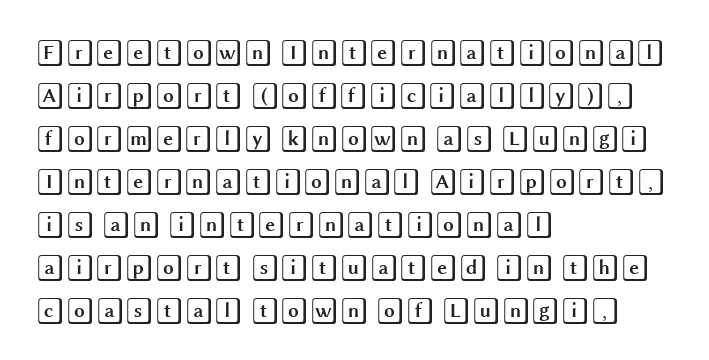
The image shows 27 px text type, upright; set left-aligned, normal line spacing (1.59x), normal letter spacing, not underlined.
